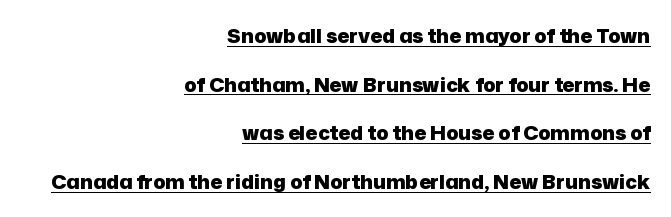
Looks like someone drew a line under every word here. Compared with typical body copy, the letter spacing here is the same. Does the lettering tilt? It doesn't — this is upright. Honestly, the rows look like they've been pulled way apart.
